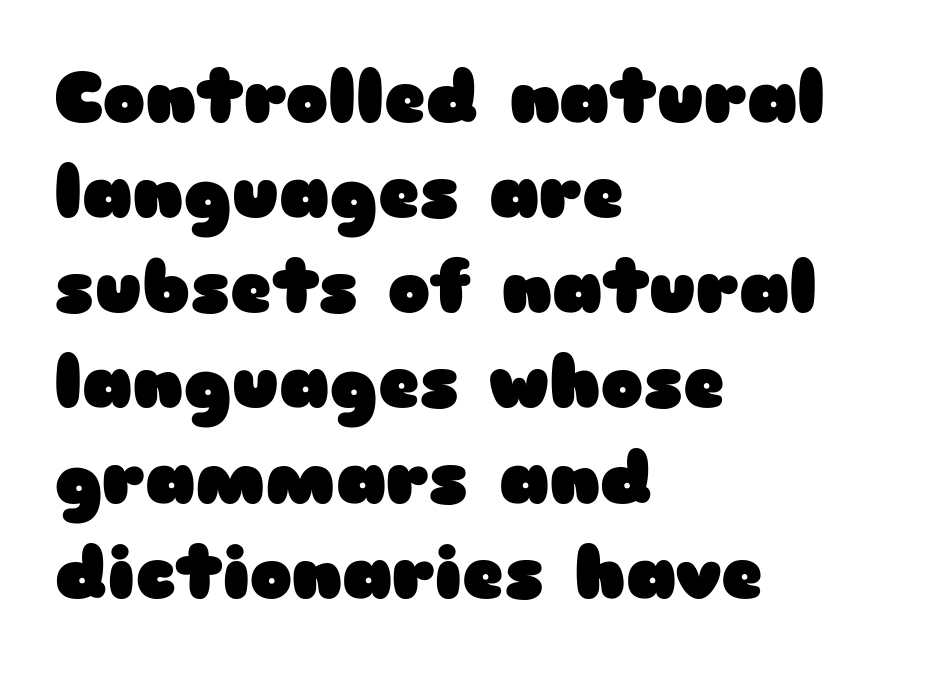
Q: Is the text bold? A: Yes.
Q: Is the text italic (slanted)? A: No, it is upright.
Q: Is the typeface a serif or a sans-serif typeface? A: Sans-serif.
Q: Is the text underlined? A: No.
Q: How is the paragraph aligned? A: Left-aligned.
Q: Is the spacing between letters normal or unusually wide? A: Normal.
Q: Is the spacing between lines tight, normal or loose? A: Normal.
Q: Width (condensed, normal, or wide)? A: Wide.
Q: Stroke contrast? A: Low.
Q: x-height? A: Medium.
Q: Monospaced? A: No.
